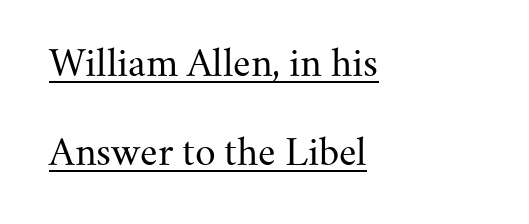
These lines are composed in type with serifs. Is there an underline? Yes — a line sits under the letters. Does the leading feel generous? Absolutely, it's lavish. The line texture is even and compact thanks to regular tracking. The weight tops out at a normal text grade.
